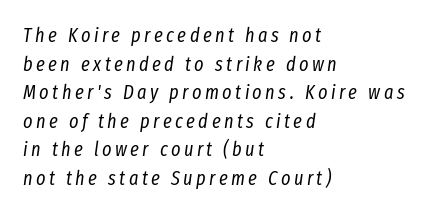
{"italic": "yes", "lean": "right", "slant_degrees": 8, "bold": "no", "underline": "no", "align": "left", "line_spacing": "normal", "line_spacing_ratio": 1.43, "glyph_px": 20}
